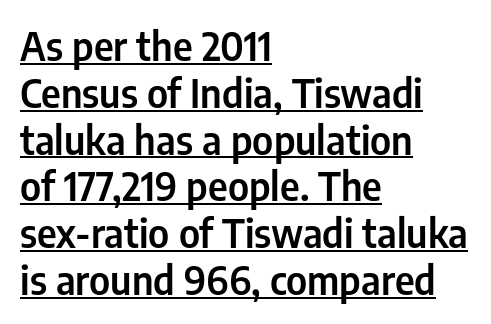
Q: Is the text italic (slanted)? A: No, it is upright.
Q: Is the typeface a serif or a sans-serif typeface? A: Sans-serif.
Q: Is the text underlined? A: Yes.
Q: How is the paragraph aligned? A: Left-aligned.
Q: Is the spacing between letters normal or unusually wide? A: Normal.
Q: Width (condensed, normal, or wide)? A: Condensed.
Q: Stroke contrast? A: Low.
Q: x-height? A: Medium.
Q: Monospaced? A: No.
